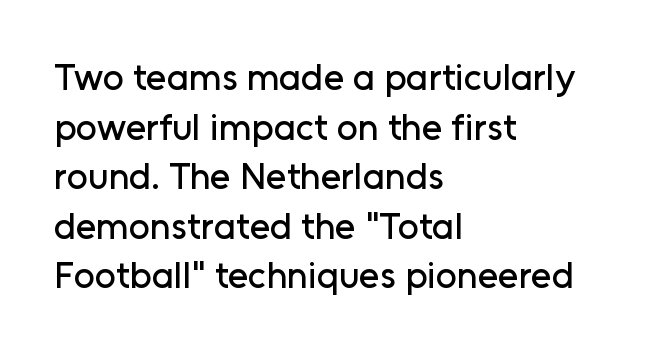
Q: Is the text italic (slanted)? A: No, it is upright.
Q: Is the typeface a serif or a sans-serif typeface? A: Sans-serif.
Q: Is the text underlined? A: No.
Q: How is the paragraph aligned? A: Left-aligned.
Q: Is the spacing between letters normal or unusually wide? A: Normal.
Q: Is the spacing between lines tight, normal or loose? A: Normal.
Q: Width (condensed, normal, or wide)? A: Normal.
Q: Stroke contrast? A: Low.
Q: x-height? A: Medium.
Q: Monospaced? A: No.
